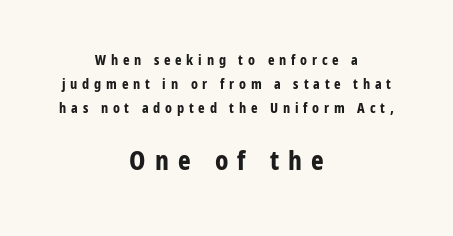
The image shows 27 px bold type, upright; set centered, line spacing 1.72x, unusually wide letter spacing (+0.34 em), not underlined; the second (bottom) block is 1.93x larger.
